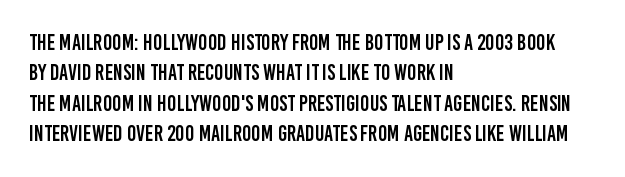
Q: Is the text italic (slanted)? A: No, it is upright.
Q: Is the text underlined? A: No.
Q: How is the paragraph aligned? A: Left-aligned.
Q: Is the spacing between letters normal or unusually wide? A: Normal.
Q: Is the spacing between lines tight, normal or loose? A: Normal.
